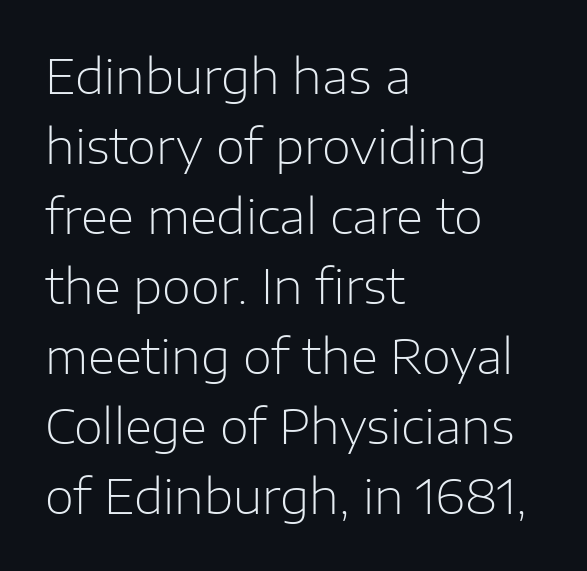
The image shows 47 px light sans-serif type, upright; set left-aligned, normal line spacing (1.49x), normal letter spacing, not underlined; low stroke contrast and a medium x-height.
